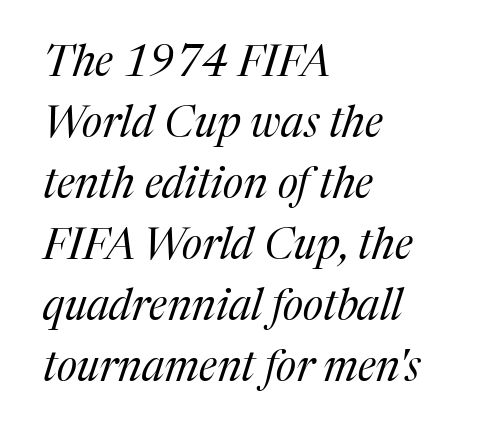
The image shows 43 px regular-weight serif type, italic (leaning right); set left-aligned, normal line spacing (1.42x), normal letter spacing, not underlined; medium stroke contrast and a medium x-height.
